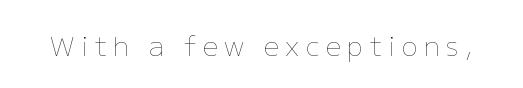
{"italic": "no", "bold": "no", "underline": "no", "letter_spacing": "wide", "letter_spacing_em": 0.23, "glyph_px": 27}
